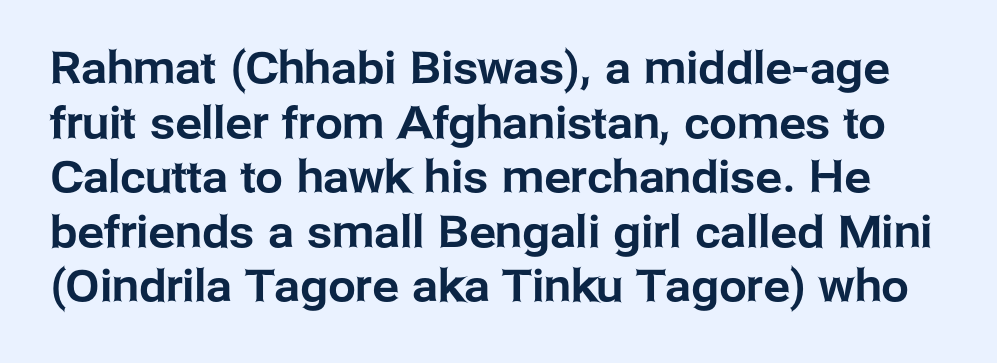
{"serif": "no", "italic": "no", "width": "normal", "stroke_contrast": "low", "x_height": "medium", "monospaced": "no", "underline": "no", "line_spacing_ratio": 1.24, "letter_spacing": "normal", "letter_spacing_em": 0.0, "glyph_px": 44}
